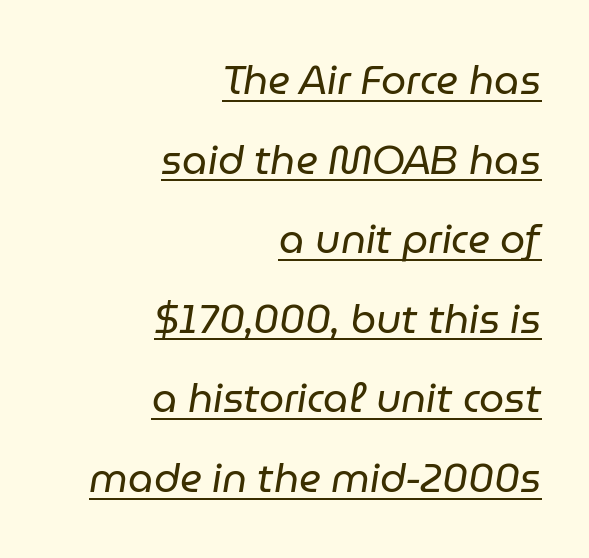
{"italic": "yes", "lean": "right", "slant_degrees": 9, "bold": "no", "weight": "regular", "width": "normal", "stroke_contrast": "low", "x_height": "medium", "monospaced": "no", "underline": "yes", "align": "right", "line_spacing": "loose", "line_spacing_ratio": 1.99, "letter_spacing": "normal", "letter_spacing_em": 0.0, "glyph_px": 40}
